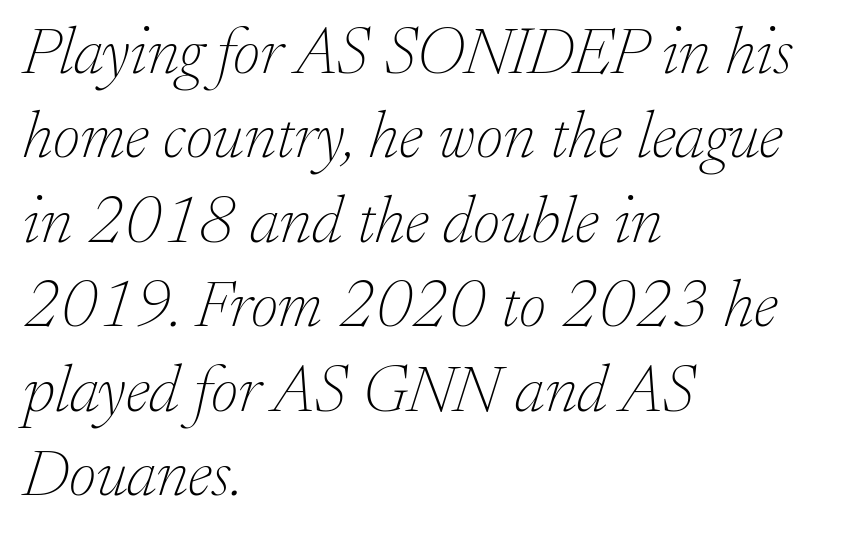
The image shows 67 px thin serif type, italic (leaning right); set left-aligned, normal line spacing (1.26x), normal letter spacing, not underlined; low stroke contrast and a small x-height.
